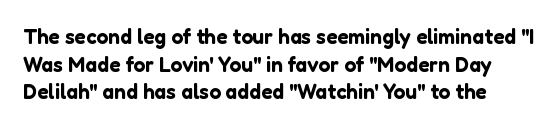
The image shows 21 px text type, upright; set normal line spacing (1.31x), normal letter spacing, not underlined.
